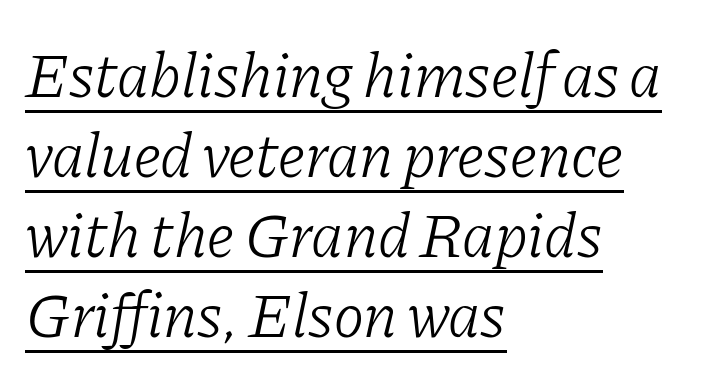
{"serif": "yes", "italic": "yes", "lean": "right", "slant_degrees": 11, "bold": "no", "weight": "light", "width": "normal", "stroke_contrast": "low", "x_height": "medium", "monospaced": "no", "underline": "yes", "align": "left", "line_spacing": "normal", "line_spacing_ratio": 1.25, "letter_spacing": "normal", "letter_spacing_em": 0.0, "glyph_px": 64}
